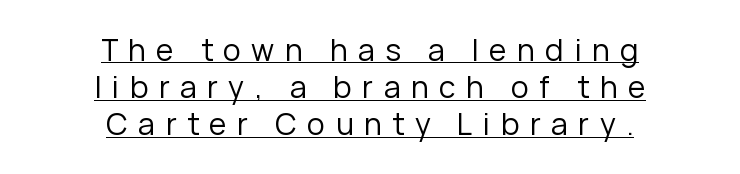
In terms of posture, this sample is upright. Underline: present. Is the letter spacing exaggerated? Yes — the characters are pushed far apart. Character widths vary here, with narrow letters taking less room than wide ones. This rendering employs a face without finishing strokes, i.e., a sans-serif.
